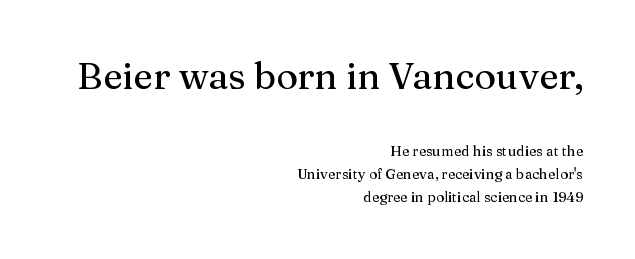
{"serif": "yes", "italic": "no", "width": "normal", "stroke_contrast": "medium", "x_height": "medium", "monospaced": "no", "underline": "no", "align": "right", "line_spacing": "normal", "line_spacing_ratio": 1.64, "letter_spacing": "normal", "letter_spacing_em": 0.0, "larger_block": "first", "size_ratio": 2.64, "glyph_px": 37}
